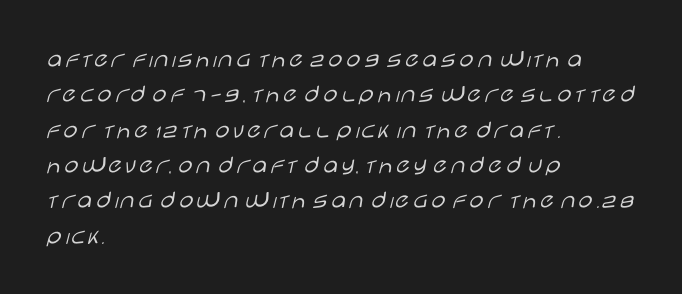
Vertically, the passage feels balanced, rows spaced as you'd expect. A bare baseline throughout the passage. Think standard paragraph weight, or any step lighter than that.
